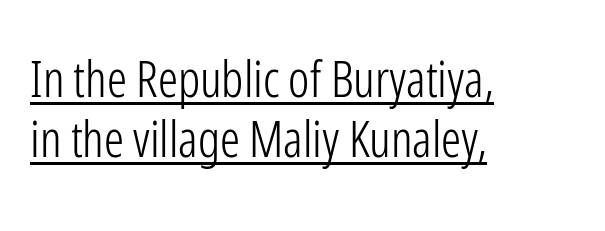
{"serif": "no", "italic": "no", "bold": "no", "weight": "light", "width": "condensed", "stroke_contrast": "low", "x_height": "medium", "monospaced": "no", "underline": "yes", "align": "left", "line_spacing_ratio": 1.21, "letter_spacing": "normal", "letter_spacing_em": 0.0, "glyph_px": 50}
